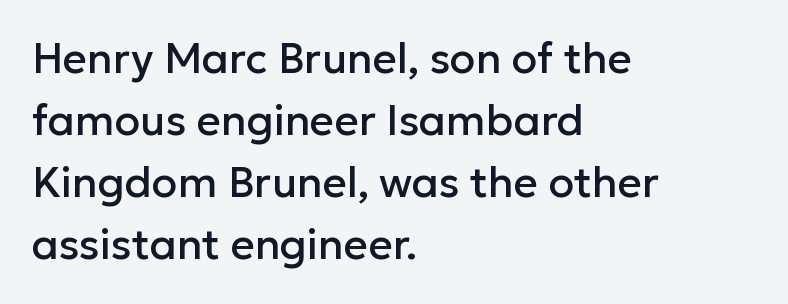
The image shows 42 px sans-serif type, upright; set left-aligned, normal line spacing (1.48x), normal letter spacing, not underlined; low stroke contrast and a medium x-height.
